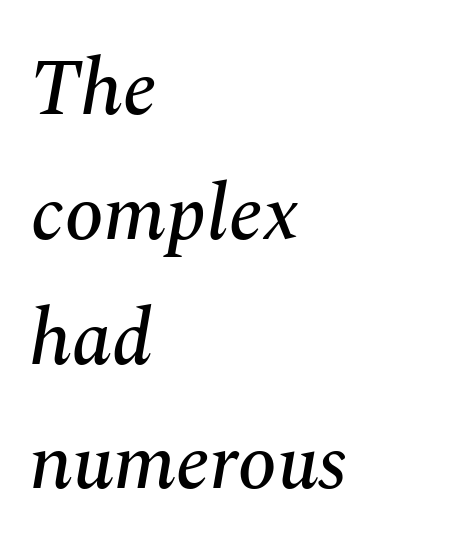
Q: Is the text italic (slanted)? A: Yes, it leans right by about 10 degrees.
Q: Is the typeface a serif or a sans-serif typeface? A: Serif.
Q: Is the text underlined? A: No.
Q: How is the paragraph aligned? A: Left-aligned.
Q: Is the spacing between letters normal or unusually wide? A: Normal.
Q: Is the spacing between lines tight, normal or loose? A: Normal.
Q: Width (condensed, normal, or wide)? A: Normal.
Q: Stroke contrast? A: Medium.
Q: x-height? A: Medium.
Q: Monospaced? A: No.
